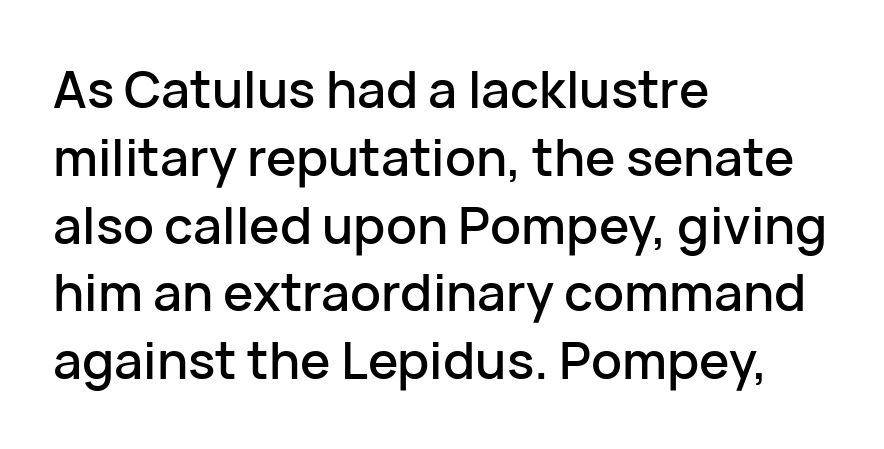
The image shows 51 px sans-serif type, upright; set left-aligned, normal line spacing (1.33x), normal letter spacing, not underlined; low stroke contrast and a medium x-height.
